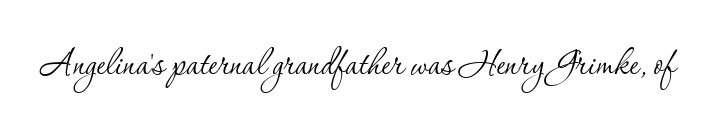
{"serif": "yes", "bold": "no", "weight": "thin", "width": "normal", "stroke_contrast": "low", "x_height": "small", "monospaced": "no", "underline": "no", "letter_spacing": "normal", "letter_spacing_em": 0.0, "glyph_px": 45}
